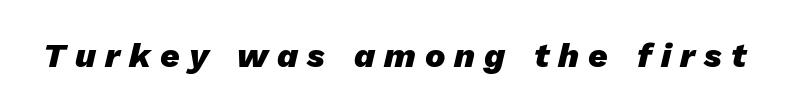
Q: Is the text bold? A: Yes.
Q: Is the text italic (slanted)? A: Yes, it leans right by about 13 degrees.
Q: Is the text underlined? A: No.
Q: Is the spacing between letters normal or unusually wide? A: Unusually wide.
Q: Width (condensed, normal, or wide)? A: Normal.
Q: Stroke contrast? A: Low.
Q: x-height? A: Medium.
Q: Monospaced? A: No.
